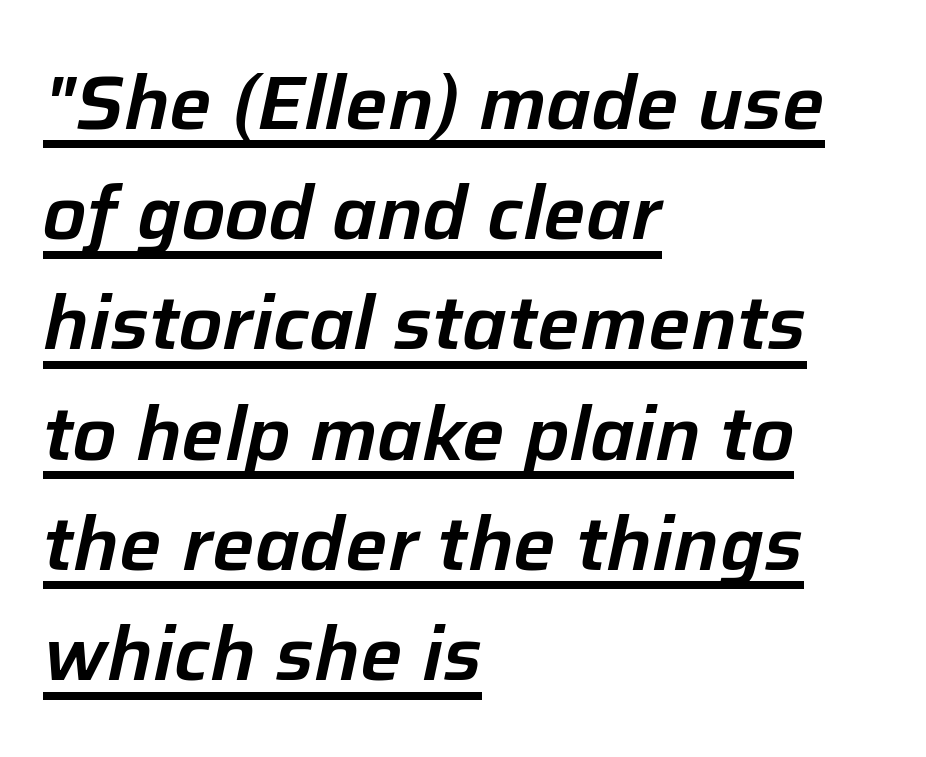
The image shows 75 px text type, italic (leaning right); set left-aligned, normal line spacing (1.47x), normal letter spacing, underlined; low stroke contrast and a medium x-height.
